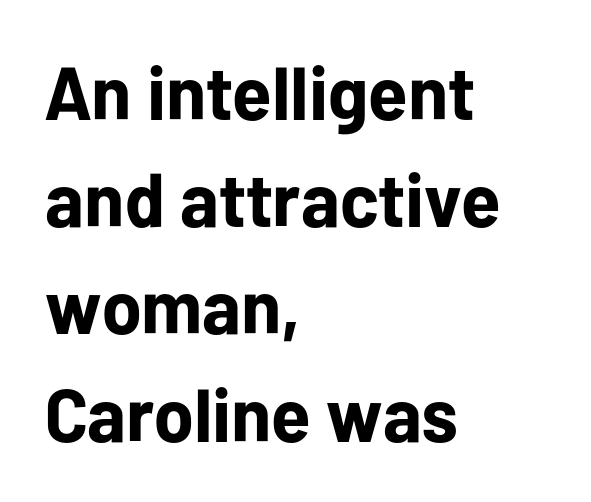
{"serif": "no", "italic": "no", "bold": "yes", "weight": "bold", "width": "normal", "stroke_contrast": "low", "x_height": "medium", "monospaced": "no", "underline": "no", "align": "left", "line_spacing": "normal", "line_spacing_ratio": 1.43, "letter_spacing": "normal", "letter_spacing_em": 0.0, "glyph_px": 75}
